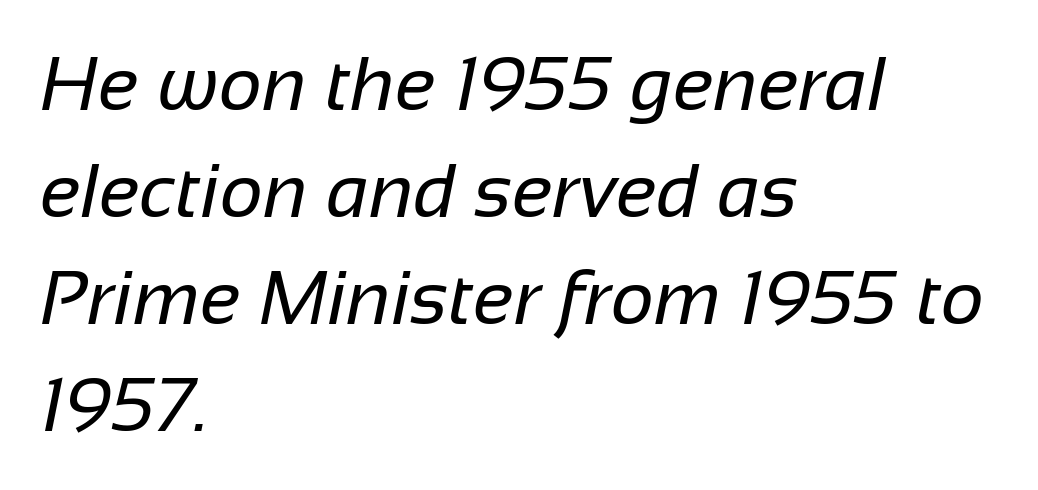
{"serif": "no", "bold": "no", "weight": "regular", "width": "normal", "stroke_contrast": "low", "x_height": "medium", "monospaced": "no", "underline": "no", "align": "left", "line_spacing": "normal", "line_spacing_ratio": 1.41, "letter_spacing": "normal", "letter_spacing_em": 0.0, "glyph_px": 76}
